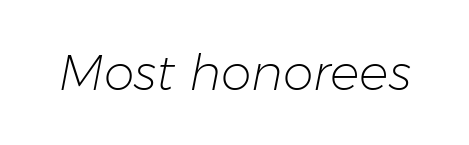
Just letters on the line, the space beneath them empty. The face used here is proportionally spaced, like ordinary book or web type. No heavy texture on the line: the type isn't bold. Quick note: italic. Letter spacing: default.
